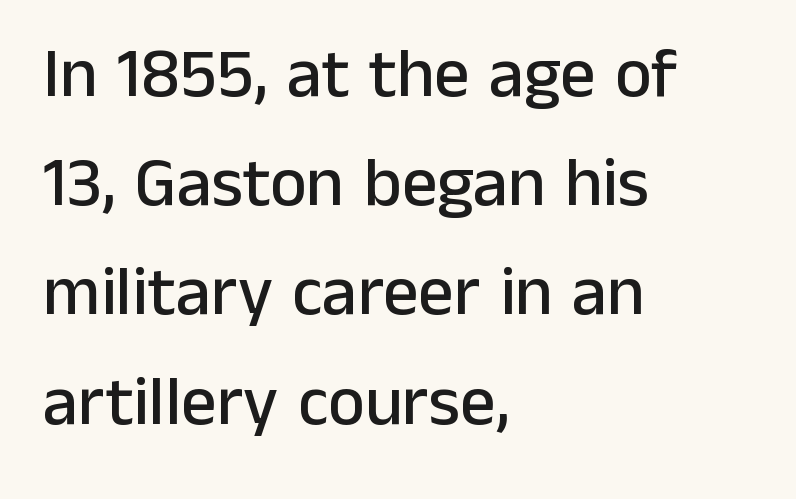
{"serif": "no", "italic": "no", "width": "normal", "stroke_contrast": "low", "x_height": "medium", "monospaced": "no", "underline": "no", "align": "left", "line_spacing": "normal", "line_spacing_ratio": 1.56, "letter_spacing": "normal", "letter_spacing_em": 0.0, "glyph_px": 70}
